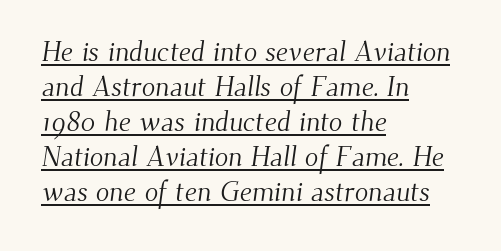
The typeface has the unassuming heft of standard copy or less. Serif or sans? Serif — the stroke terminals have little feet. Do the characters align in a grid? No, the font is proportional. Left-aligned paragraph, ragged on the right.
